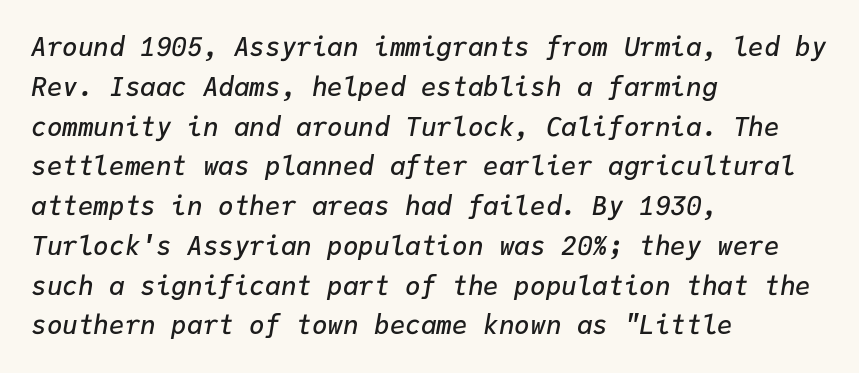
The image shows 26 px text type, italic (leaning right); set left-aligned, normal line spacing (1.53x), normal letter spacing, not underlined.
